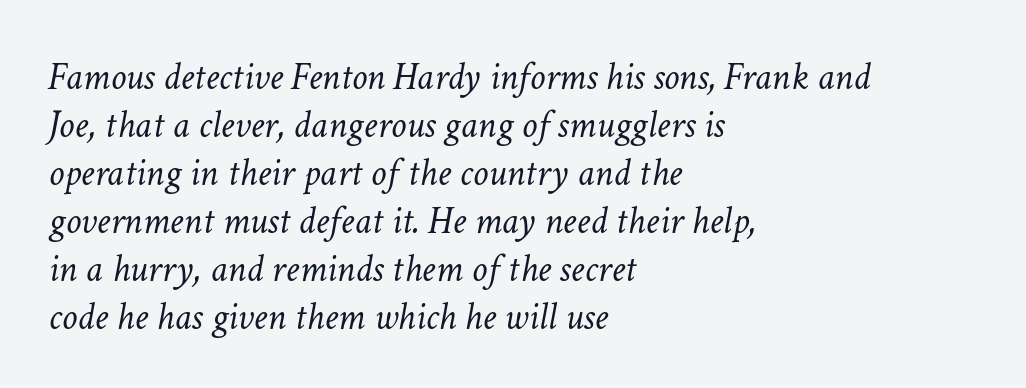
{"italic": "yes", "lean": "right", "slant_degrees": 11, "bold": "no", "weight": "light", "width": "normal", "stroke_contrast": "low", "x_height": "medium", "monospaced": "no", "underline": "no", "align": "left", "line_spacing_ratio": 1.23, "letter_spacing": "normal", "letter_spacing_em": 0.0, "glyph_px": 39}
